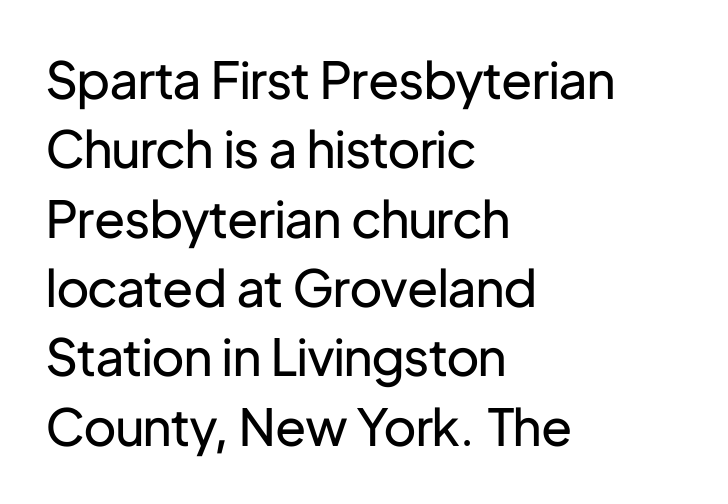
{"serif": "no", "italic": "no", "bold": "no", "weight": "regular", "width": "normal", "stroke_contrast": "low", "x_height": "medium", "monospaced": "no", "underline": "no", "align": "left", "line_spacing": "normal", "line_spacing_ratio": 1.36, "letter_spacing": "normal", "letter_spacing_em": 0.0, "glyph_px": 51}
